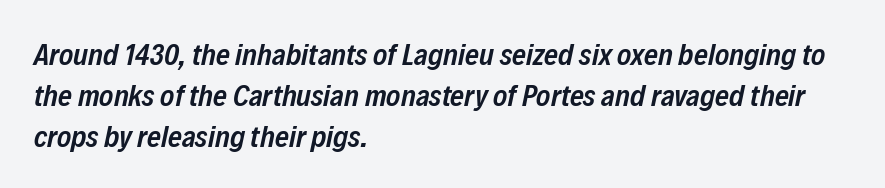
Tall strokes in this sample are angled rather than plumb. Here the glyphs are tracked normally, forming tight word shapes. A fair bit of extra ink — the face is semibold, not bold. Proportional: the letters do not fall into vertical columns. A typesetter would call this leading conventional body-copy spacing. Horizontally, the lines are justified to the leading edge only.
